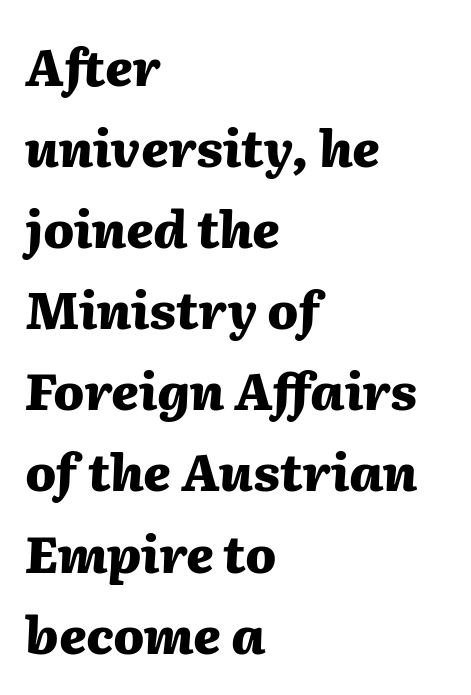
{"italic": "yes", "lean": "right", "slant_degrees": 2, "bold": "yes", "weight": "heavy", "width": "normal", "stroke_contrast": "medium", "x_height": "medium", "monospaced": "no", "underline": "no", "align": "left", "line_spacing": "normal", "line_spacing_ratio": 1.59, "letter_spacing": "normal", "letter_spacing_em": 0.0, "glyph_px": 51}
